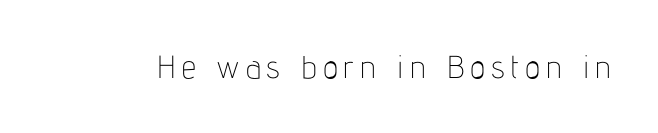
Q: Is the text bold? A: No.
Q: Is the text italic (slanted)? A: No, it is upright.
Q: Is the typeface a serif or a sans-serif typeface? A: Sans-serif.
Q: Is the text underlined? A: No.
Q: Width (condensed, normal, or wide)? A: Condensed.
Q: Stroke contrast? A: Low.
Q: x-height? A: Medium.
Q: Monospaced? A: No.
